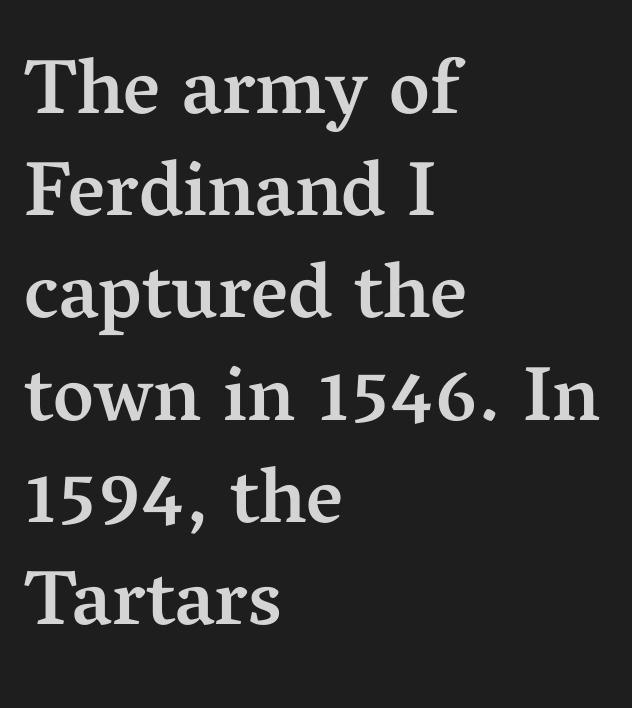
Q: Is the text bold? A: Semi-bold.
Q: Is the text italic (slanted)? A: No, it is upright.
Q: Is the typeface a serif or a sans-serif typeface? A: Serif.
Q: Is the text underlined? A: No.
Q: How is the paragraph aligned? A: Left-aligned.
Q: Is the spacing between letters normal or unusually wide? A: Normal.
Q: Is the spacing between lines tight, normal or loose? A: Normal.
Q: Width (condensed, normal, or wide)? A: Normal.
Q: Stroke contrast? A: Medium.
Q: x-height? A: Medium.
Q: Monospaced? A: No.
